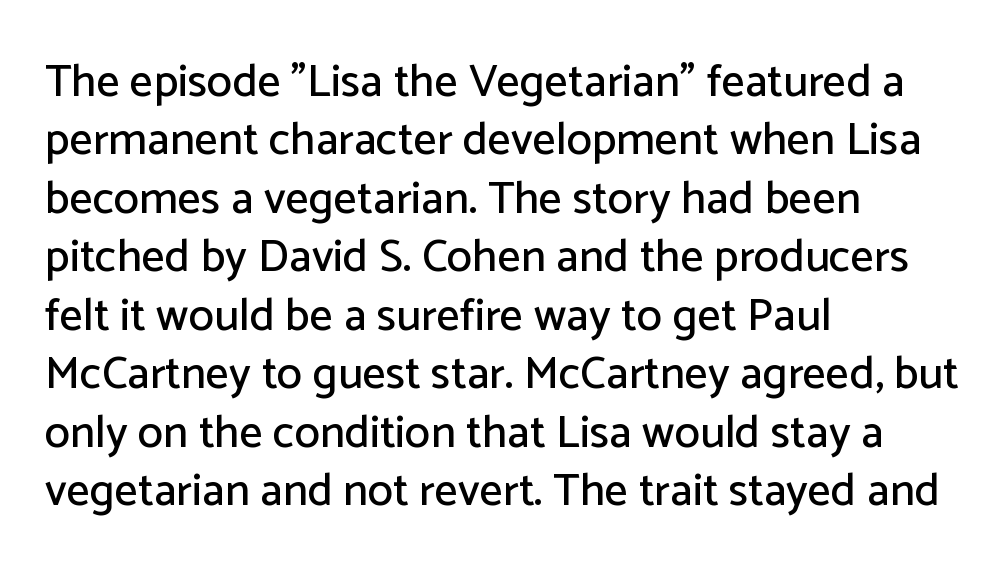
Notice how the stems are strictly vertical — no italics here. Regarding leading, the lines here are spaced in the standard way. Does the type have serifs? No, each stem ends abruptly. Only glyphs here, with clear space below each row. Is the letter spacing exaggerated? No — it looks like the ordinary default. Caption: multi-line text, flush left, ragged right.
